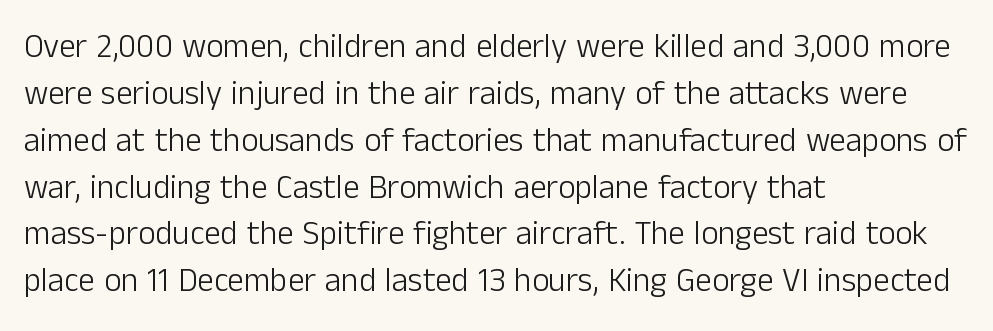
Q: Is the text bold? A: No.
Q: Is the text italic (slanted)? A: No, it is upright.
Q: Is the typeface a serif or a sans-serif typeface? A: Sans-serif.
Q: Is the text underlined? A: No.
Q: How is the paragraph aligned? A: Left-aligned.
Q: Is the spacing between letters normal or unusually wide? A: Normal.
Q: Is the spacing between lines tight, normal or loose? A: Normal.
Q: Width (condensed, normal, or wide)? A: Normal.
Q: Stroke contrast? A: Low.
Q: x-height? A: Medium.
Q: Monospaced? A: No.
